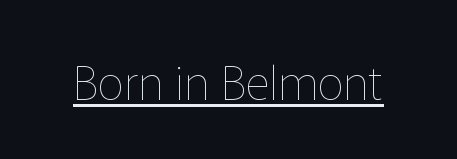
Q: Is the text bold? A: No.
Q: Is the text italic (slanted)? A: No, it is upright.
Q: Is the text underlined? A: Yes.
Q: Is the spacing between letters normal or unusually wide? A: Normal.
Q: Width (condensed, normal, or wide)? A: Normal.
Q: Stroke contrast? A: Low.
Q: x-height? A: Medium.
Q: Monospaced? A: No.
